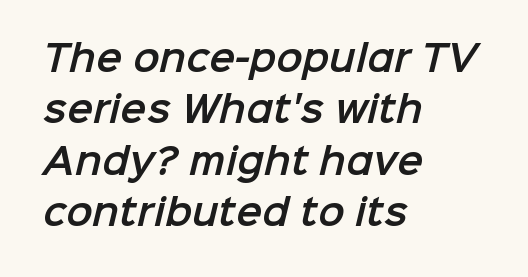
{"serif": "no", "width": "normal", "stroke_contrast": "low", "x_height": "medium", "monospaced": "no", "underline": "no", "align": "left", "line_spacing": "normal", "line_spacing_ratio": 1.47, "letter_spacing": "normal", "letter_spacing_em": 0.0, "glyph_px": 35}
